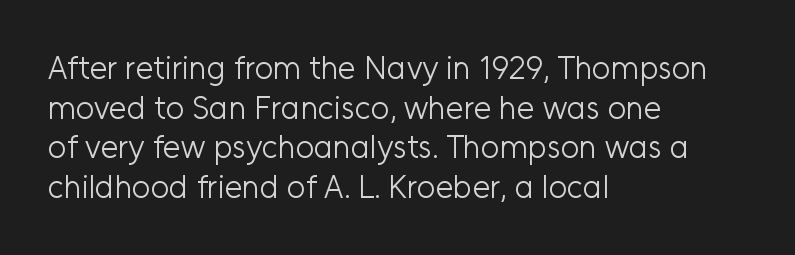
{"serif": "no", "italic": "no", "bold": "no", "weight": "light", "width": "normal", "stroke_contrast": "low", "x_height": "medium", "monospaced": "no", "underline": "no", "align": "left", "line_spacing_ratio": 1.24, "letter_spacing": "normal", "letter_spacing_em": 0.0, "glyph_px": 32}
